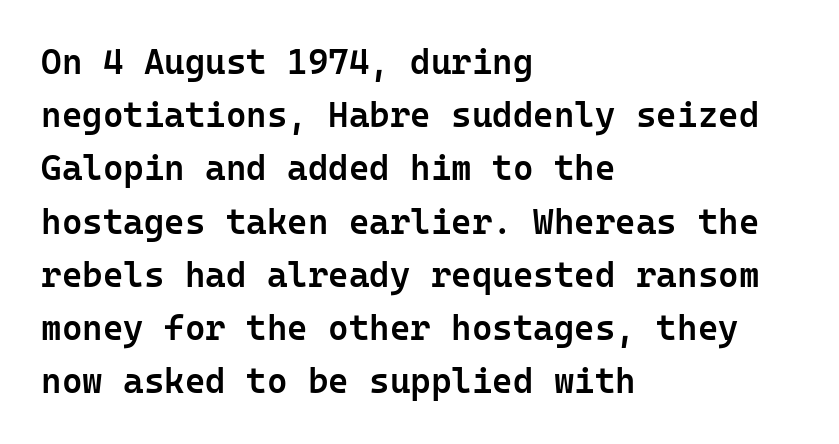
{"serif": "no", "italic": "no", "bold": "semi", "weight": "semibold", "width": "normal", "stroke_contrast": "low", "x_height": "medium", "monospaced": "yes", "underline": "no", "align": "left", "line_spacing": "normal", "line_spacing_ratio": 1.52, "letter_spacing": "normal", "letter_spacing_em": 0.0, "glyph_px": 35}
